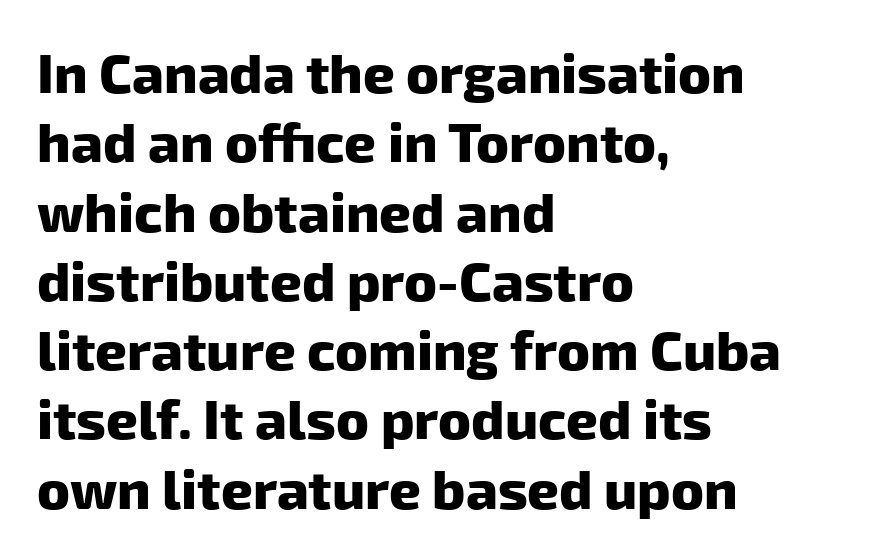
This block has exactly the height ordinary leading produces. Inter-character spacing is left at the font's built-in metrics. The letters carry no serifs — their stems end cleanly without finishing strokes. This sample has the flowing, uneven cadence of proportional lettering. Leftover space on each line is placed entirely after the last word.
